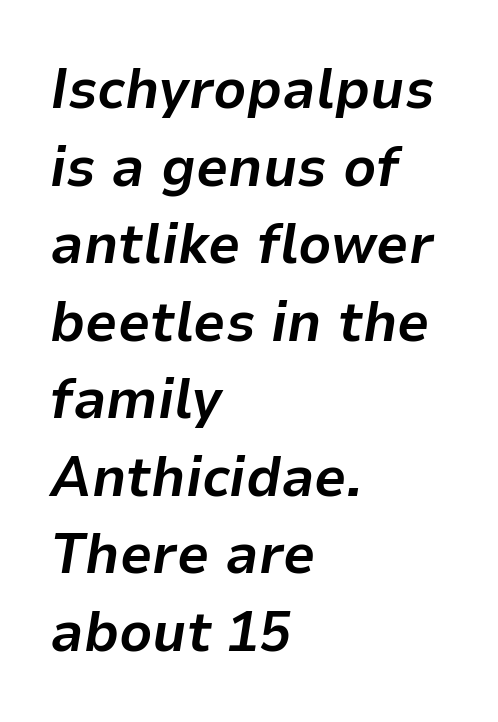
This rendering uses left alignment, leaving the right contour irregular. Glyph-to-glyph distance matches everyday printed text. The line-height multiplier appears to be the usual default. Looking at the ascenders, they clearly lean.
